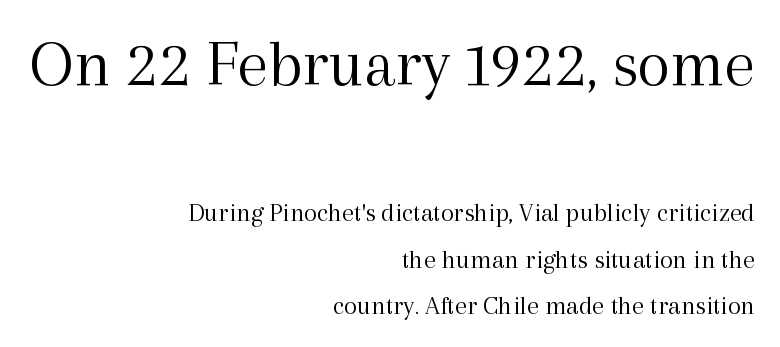
Compare the two chunks: the upper has the greater cap height. A typesetter would label this face a serif. Line endings align vertically; line beginnings do not. Lines of text with bare space underneath. Posture: upright roman.
